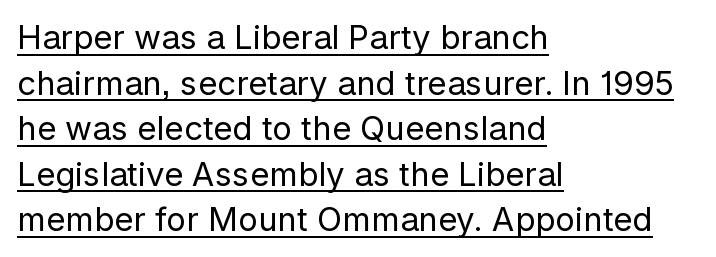
{"serif": "no", "italic": "no", "bold": "no", "weight": "regular", "width": "normal", "stroke_contrast": "low", "x_height": "medium", "monospaced": "no", "underline": "yes", "align": "left", "line_spacing": "normal", "line_spacing_ratio": 1.38, "letter_spacing": "normal", "letter_spacing_em": 0.0, "glyph_px": 33}
